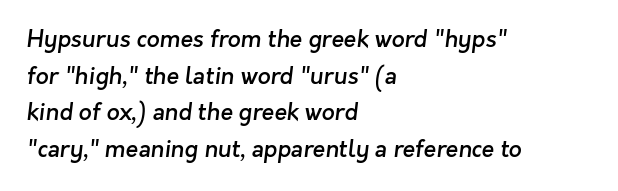
The image shows 23 px text type; set left-aligned, normal line spacing (1.59x), normal letter spacing, not underlined.
